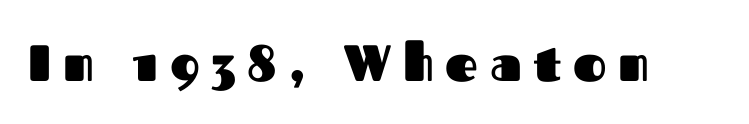
{"serif": "no", "italic": "no", "bold": "yes", "weight": "heavy", "width": "normal", "stroke_contrast": "medium", "x_height": "medium", "monospaced": "no", "underline": "no", "letter_spacing": "wide", "letter_spacing_em": 0.23, "glyph_px": 51}
